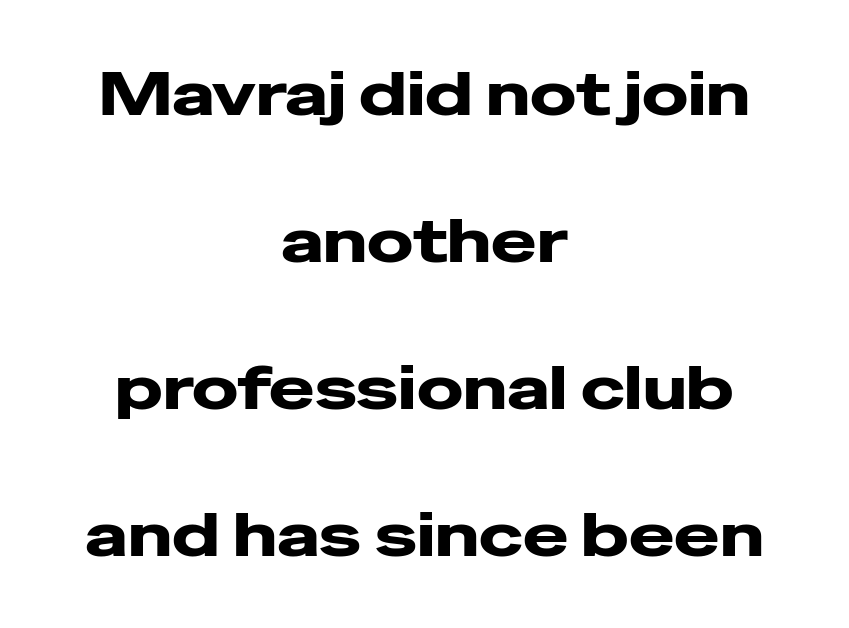
Q: Is the text italic (slanted)? A: No, it is upright.
Q: Is the typeface a serif or a sans-serif typeface? A: Sans-serif.
Q: Is the text underlined? A: No.
Q: How is the paragraph aligned? A: Centered.
Q: Is the spacing between letters normal or unusually wide? A: Normal.
Q: Is the spacing between lines tight, normal or loose? A: Loose.
Q: Width (condensed, normal, or wide)? A: Wide.
Q: Stroke contrast? A: Low.
Q: x-height? A: Medium.
Q: Monospaced? A: No.
